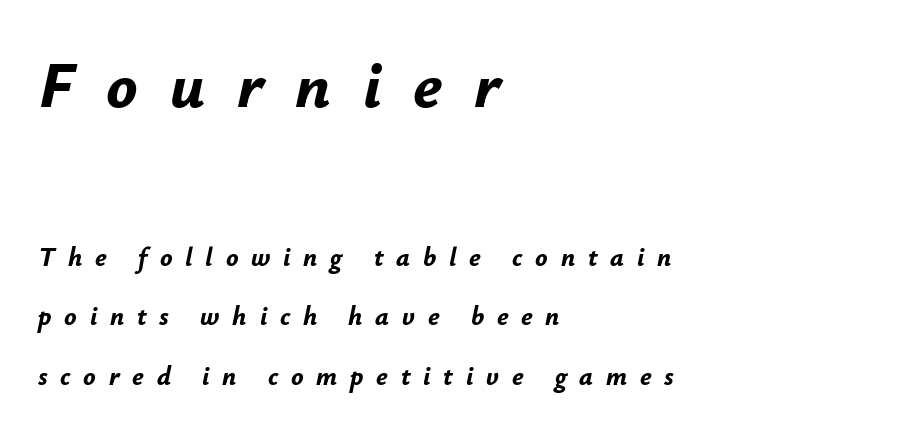
{"italic": "yes", "lean": "right", "slant_degrees": 12, "bold": "yes", "weight": "bold", "width": "normal", "stroke_contrast": "low", "x_height": "small", "monospaced": "no", "underline": "no", "align": "left", "line_spacing": "loose", "line_spacing_ratio": 2.28, "letter_spacing": "wide", "letter_spacing_em": 0.49, "larger_block": "first", "size_ratio": 2.5, "glyph_px": 65}
